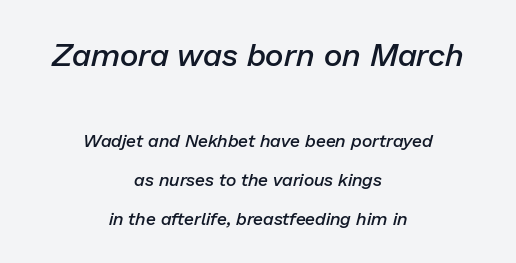
{"italic": "yes", "lean": "right", "slant_degrees": 13, "bold": "semi", "weight": "semibold", "width": "normal", "stroke_contrast": "low", "x_height": "medium", "monospaced": "no", "underline": "no", "align": "center", "line_spacing": "loose", "line_spacing_ratio": 2.17, "letter_spacing": "normal", "letter_spacing_em": 0.0, "larger_block": "first", "size_ratio": 1.78, "glyph_px": 32}
